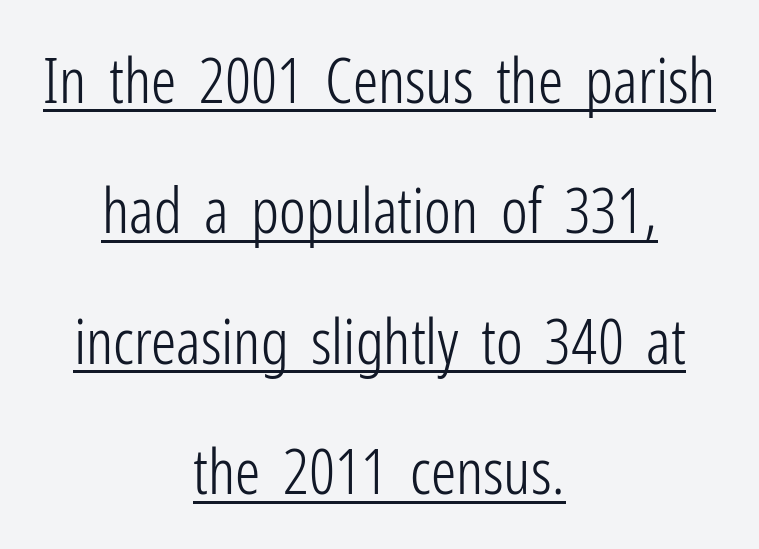
Spacing verdict: proportional, widths tailored to each character. Grotesque or geometric, the face here clearly has no serifs. Underlining? Definitely there. Compared with a typical body face, this is equally light or lighter still. This sample trades compactness for vertical openness between lines. The font's upright variant was chosen for this text.
